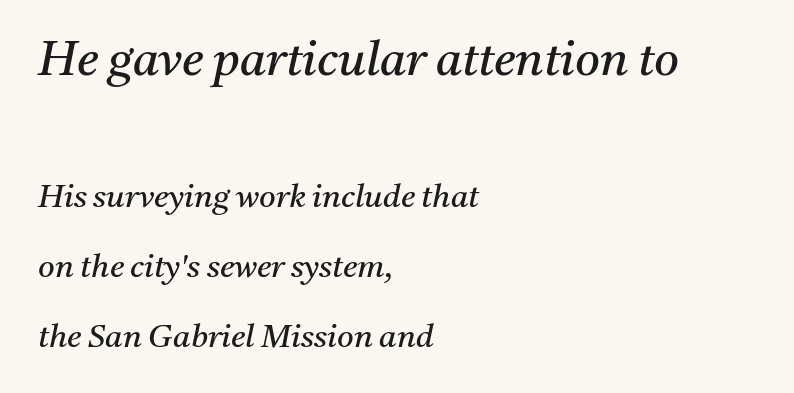
{"serif": "yes", "italic": "yes", "lean": "right", "slant_degrees": 11, "bold": "no", "weight": "regular", "width": "normal", "stroke_contrast": "medium", "x_height": "medium", "monospaced": "no", "underline": "no", "align": "left", "line_spacing": "loose", "line_spacing_ratio": 2.19, "letter_spacing": "normal", "letter_spacing_em": 0.0, "larger_block": "first", "size_ratio": 1.5, "glyph_px": 48}
